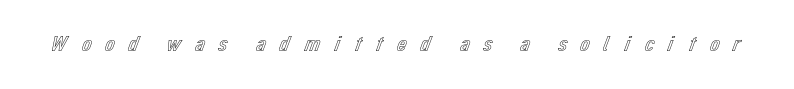
This sample uses expanded letter spacing, leaving extra air between glyphs. The space directly below the letters is spotless.
